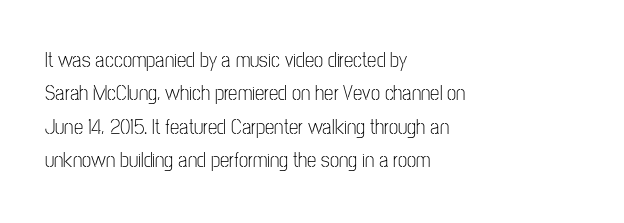
The image shows 21 px text type, upright; set left-aligned, normal line spacing (1.59x), normal letter spacing, not underlined.
